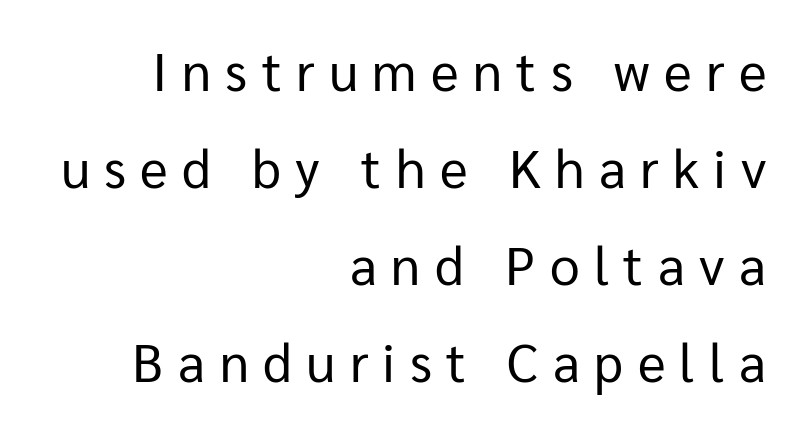
Q: Is the text bold? A: No.
Q: Is the text italic (slanted)? A: No, it is upright.
Q: Is the typeface a serif or a sans-serif typeface? A: Sans-serif.
Q: Is the text underlined? A: No.
Q: How is the paragraph aligned? A: Right-aligned.
Q: Is the spacing between letters normal or unusually wide? A: Unusually wide.
Q: Width (condensed, normal, or wide)? A: Normal.
Q: Stroke contrast? A: Low.
Q: x-height? A: Medium.
Q: Monospaced? A: No.
